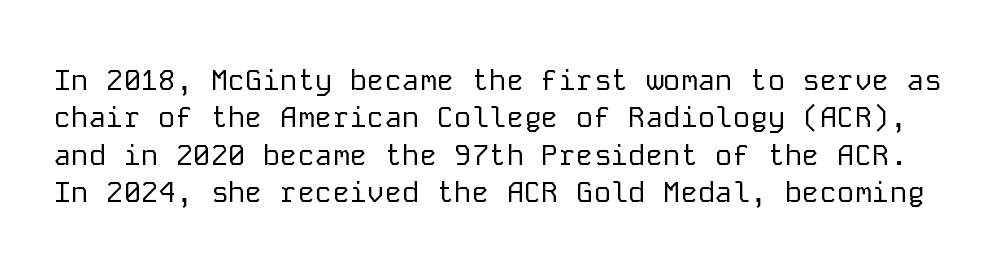
The image shows 29 px regular-weight sans-serif type, upright, monospaced; set normal line spacing (1.29x), normal letter spacing, not underlined; low stroke contrast and a medium x-height.
